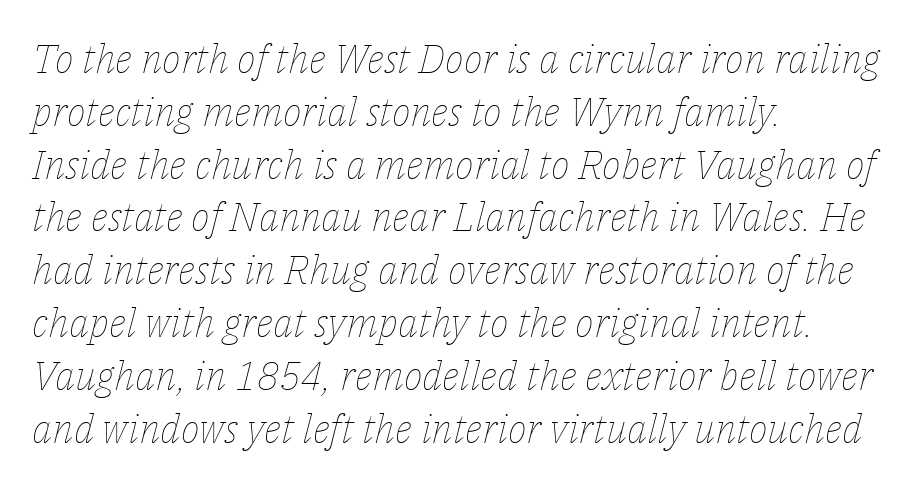
These lines are set flush left with a ragged right edge. A typesetter would call this proportional, since set widths differ per character. Is the stroke heavy? The answer is a plain regular-or-lighter. Has an underline been added? It has not.
